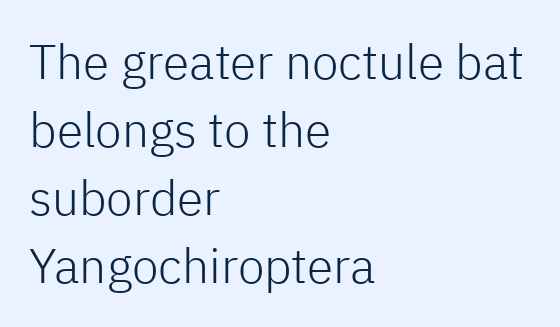
{"serif": "no", "italic": "no", "bold": "no", "weight": "light", "width": "normal", "stroke_contrast": "low", "x_height": "medium", "monospaced": "no", "underline": "no", "align": "left", "line_spacing": "normal", "line_spacing_ratio": 1.42, "letter_spacing": "normal", "letter_spacing_em": 0.0, "glyph_px": 48}
